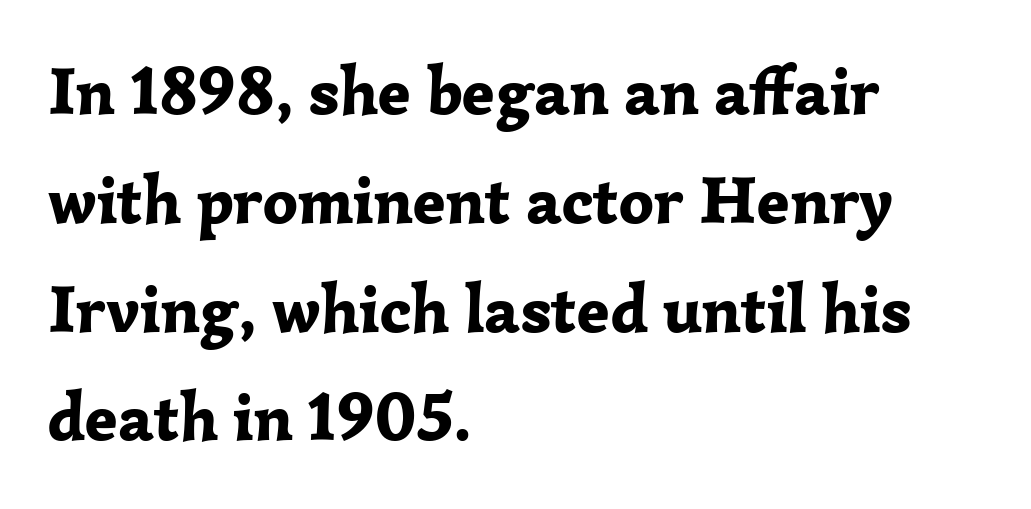
{"serif": "yes", "italic": "no", "bold": "yes", "weight": "bold", "width": "normal", "stroke_contrast": "low", "x_height": "medium", "monospaced": "no", "underline": "no", "align": "left", "line_spacing": "normal", "line_spacing_ratio": 1.6, "letter_spacing": "normal", "letter_spacing_em": 0.0, "glyph_px": 68}
